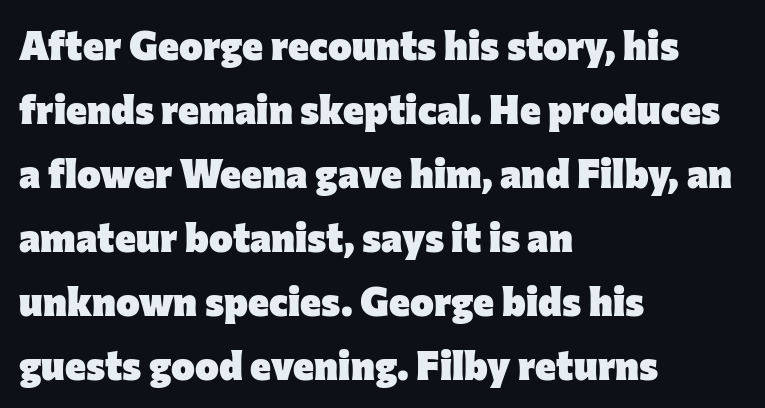
Q: Is the text bold? A: Yes.
Q: Is the text italic (slanted)? A: No, it is upright.
Q: Is the typeface a serif or a sans-serif typeface? A: Sans-serif.
Q: Is the text underlined? A: No.
Q: How is the paragraph aligned? A: Left-aligned.
Q: Is the spacing between letters normal or unusually wide? A: Normal.
Q: Is the spacing between lines tight, normal or loose? A: Normal.
Q: Width (condensed, normal, or wide)? A: Normal.
Q: Stroke contrast? A: Low.
Q: x-height? A: Medium.
Q: Monospaced? A: No.
